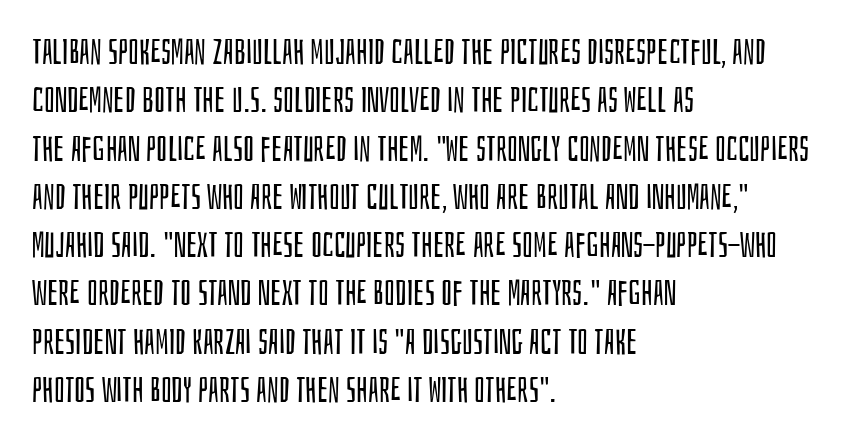
The image shows 35 px regular-weight, condensed sans-serif type, upright; set left-aligned, normal line spacing (1.38x), normal letter spacing, not underlined; low stroke contrast and a large x-height.
